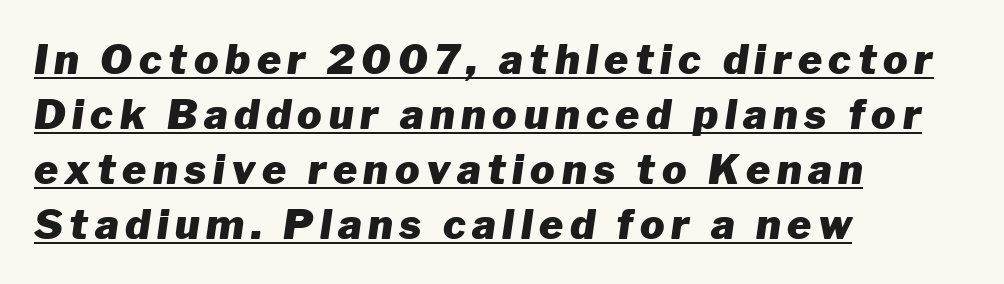
{"italic": "yes", "lean": "right", "slant_degrees": 8, "bold": "yes", "weight": "heavy", "width": "normal", "stroke_contrast": "low", "x_height": "medium", "monospaced": "no", "underline": "yes", "align": "left", "line_spacing": "normal", "line_spacing_ratio": 1.34, "glyph_px": 41}
